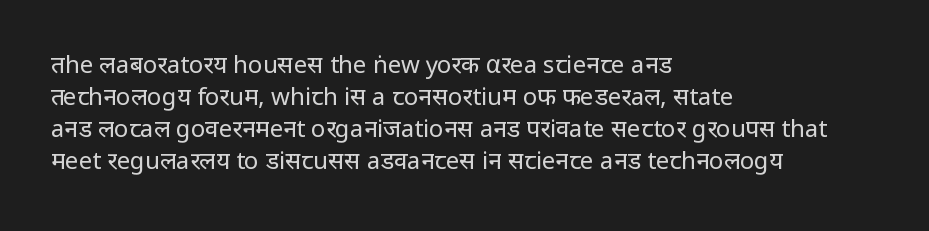
The image shows 24 px text type, upright; set left-aligned, normal line spacing (1.34x), normal letter spacing, not underlined.
